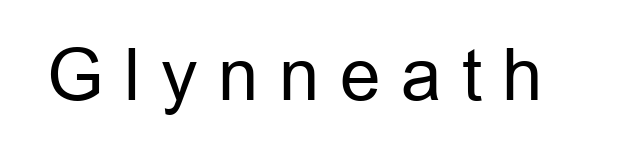
Q: Is the text bold? A: No.
Q: Is the text italic (slanted)? A: No, it is upright.
Q: Is the typeface a serif or a sans-serif typeface? A: Sans-serif.
Q: Is the text underlined? A: No.
Q: Is the spacing between letters normal or unusually wide? A: Unusually wide.
Q: Width (condensed, normal, or wide)? A: Normal.
Q: Stroke contrast? A: Low.
Q: x-height? A: Medium.
Q: Monospaced? A: No.
